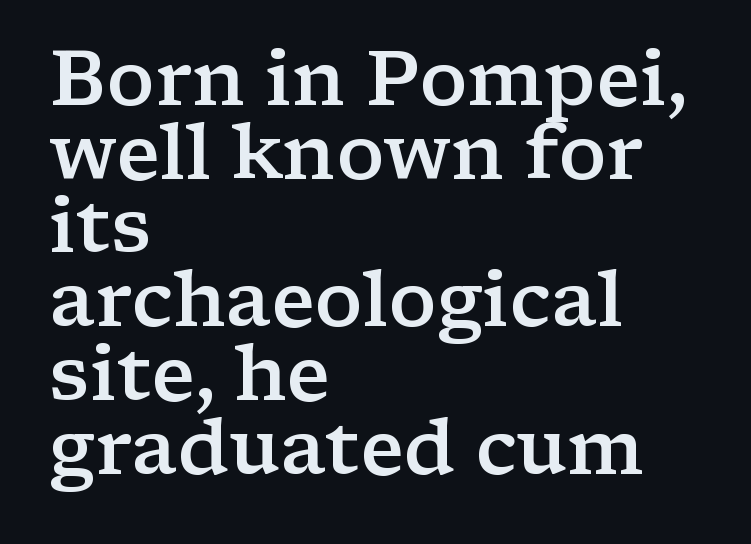
The image shows 76 px semibold, wide serif type, upright; set left-aligned, tight line spacing (0.97x), normal letter spacing, not underlined; low stroke contrast and a medium x-height.
